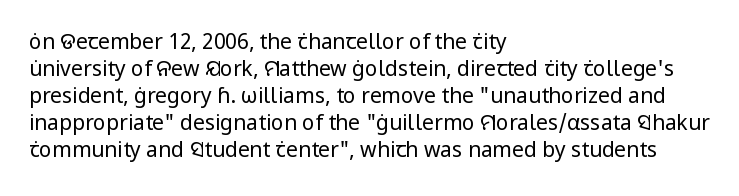
The image shows 21 px text type, upright; set left-aligned, normal line spacing (1.29x), normal letter spacing, not underlined.
